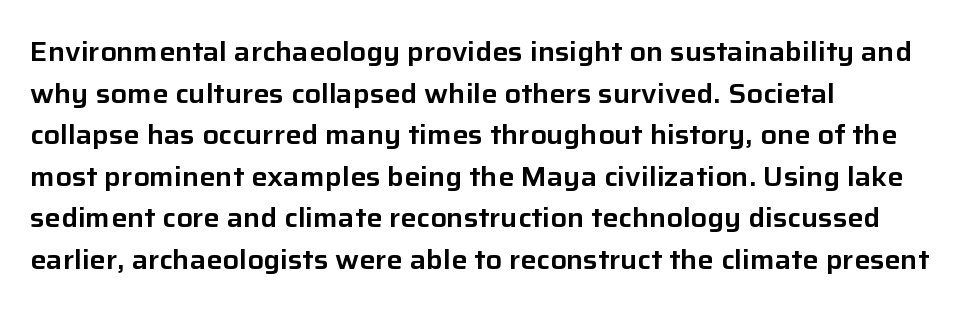
{"italic": "no", "underline": "no", "align": "left", "line_spacing": "normal", "line_spacing_ratio": 1.54, "letter_spacing": "normal", "letter_spacing_em": 0.0, "glyph_px": 27}
